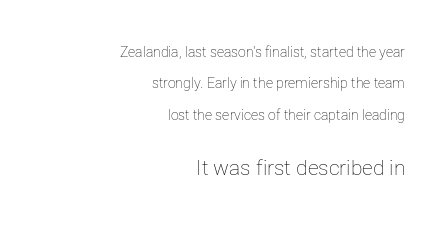
Q: Is the text bold? A: No.
Q: Is the text italic (slanted)? A: No, it is upright.
Q: Is the text underlined? A: No.
Q: How is the paragraph aligned? A: Right-aligned.
Q: Is the spacing between letters normal or unusually wide? A: Normal.
Q: Is the spacing between lines tight, normal or loose? A: Loose.
Q: Which block of text is set in a larger size, the first (top) or the second (bottom)? A: The second (bottom) one.
